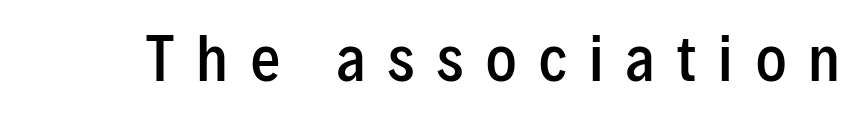
The image shows 58 px semibold, condensed sans-serif type, upright; set unusually wide letter spacing (+0.39 em), not underlined; low stroke contrast and a medium x-height.
